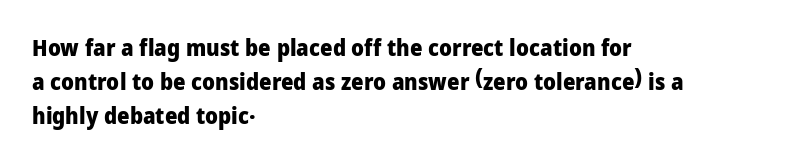
{"italic": "no", "bold": "yes", "underline": "no", "align": "left", "line_spacing": "normal", "line_spacing_ratio": 1.54, "letter_spacing": "normal", "letter_spacing_em": 0.0, "glyph_px": 22}
